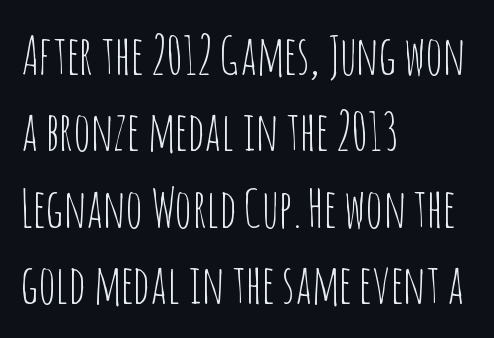
The image shows 53 px thin, condensed sans-serif type, upright; set left-aligned, normal line spacing (1.44x), normal letter spacing, not underlined; low stroke contrast and a large x-height.
